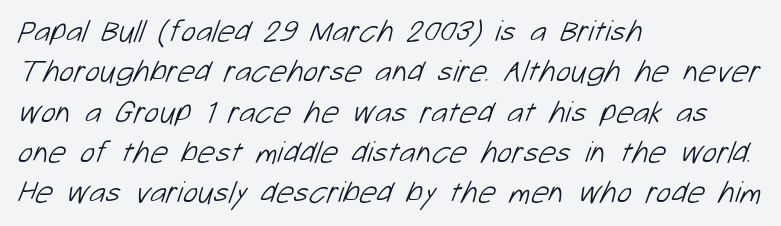
Q: Is the text bold? A: No.
Q: Is the typeface a serif or a sans-serif typeface? A: Sans-serif.
Q: Is the text underlined? A: No.
Q: How is the paragraph aligned? A: Left-aligned.
Q: Is the spacing between letters normal or unusually wide? A: Normal.
Q: Is the spacing between lines tight, normal or loose? A: Normal.
Q: Width (condensed, normal, or wide)? A: Normal.
Q: Stroke contrast? A: Low.
Q: x-height? A: Medium.
Q: Monospaced? A: No.
